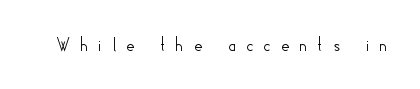
{"italic": "no", "underline": "no", "letter_spacing": "wide", "letter_spacing_em": 0.45, "glyph_px": 21}
